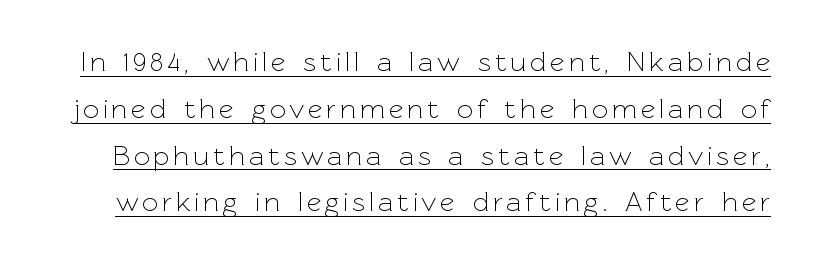
Q: Is the text bold? A: No.
Q: Is the text italic (slanted)? A: No, it is upright.
Q: Is the typeface a serif or a sans-serif typeface? A: Sans-serif.
Q: Is the text underlined? A: Yes.
Q: Is the spacing between lines tight, normal or loose? A: Normal.
Q: Width (condensed, normal, or wide)? A: Normal.
Q: x-height? A: Medium.
Q: Monospaced? A: No.
